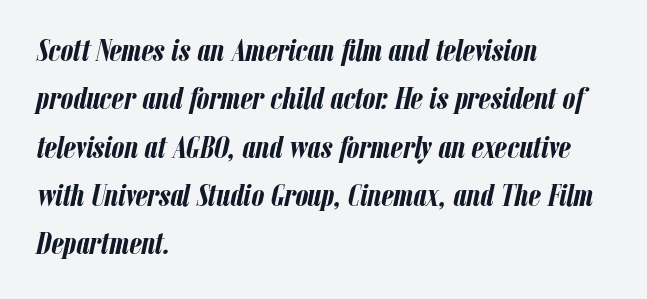
Q: Is the text bold? A: Yes.
Q: Is the text italic (slanted)? A: Yes, it leans right by about 12 degrees.
Q: Is the text underlined? A: No.
Q: How is the paragraph aligned? A: Left-aligned.
Q: Is the spacing between letters normal or unusually wide? A: Normal.
Q: Is the spacing between lines tight, normal or loose? A: Normal.
Q: Width (condensed, normal, or wide)? A: Condensed.
Q: Stroke contrast? A: Low.
Q: x-height? A: Medium.
Q: Monospaced? A: No.
